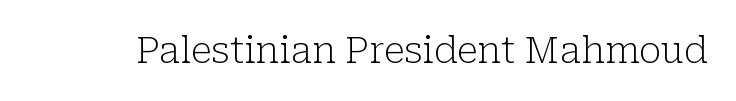
{"serif": "yes", "italic": "no", "bold": "no", "weight": "light", "width": "normal", "stroke_contrast": "low", "x_height": "medium", "monospaced": "no", "underline": "no", "letter_spacing": "normal", "letter_spacing_em": 0.0, "glyph_px": 37}
